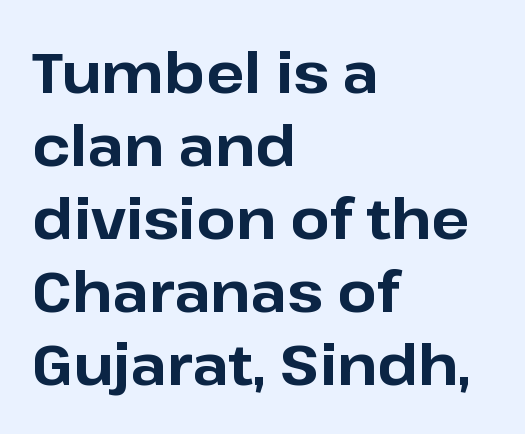
Q: Is the text bold? A: Yes.
Q: Is the text italic (slanted)? A: No, it is upright.
Q: Is the typeface a serif or a sans-serif typeface? A: Sans-serif.
Q: Is the text underlined? A: No.
Q: How is the paragraph aligned? A: Left-aligned.
Q: Is the spacing between letters normal or unusually wide? A: Normal.
Q: Is the spacing between lines tight, normal or loose? A: Normal.
Q: Width (condensed, normal, or wide)? A: Normal.
Q: Stroke contrast? A: Low.
Q: x-height? A: Medium.
Q: Monospaced? A: No.
